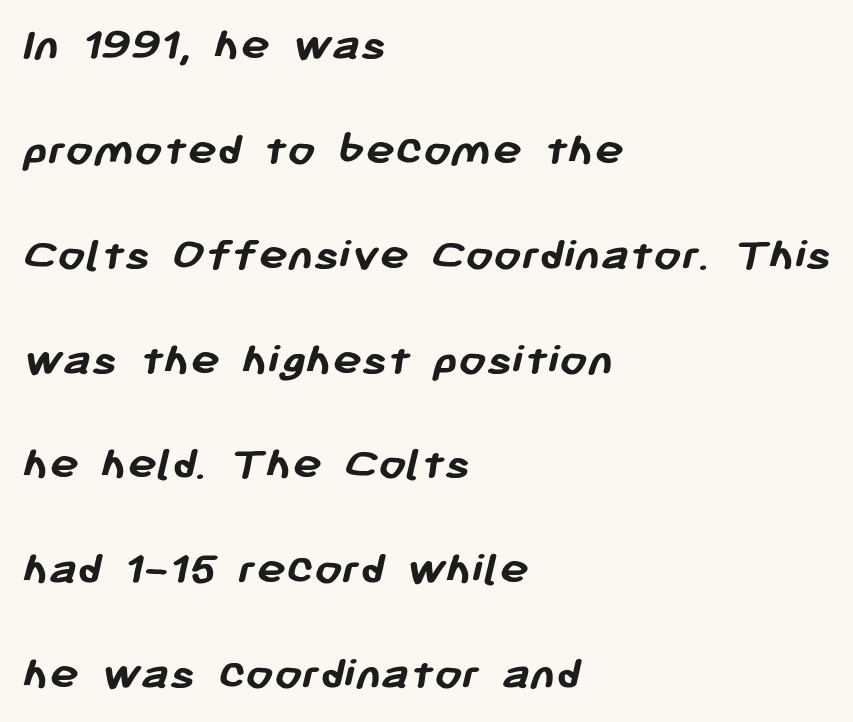
The image shows 49 px semibold sans-serif type; set left-aligned, loose line spacing (2.14x), normal letter spacing, not underlined; low stroke contrast and a medium x-height.
